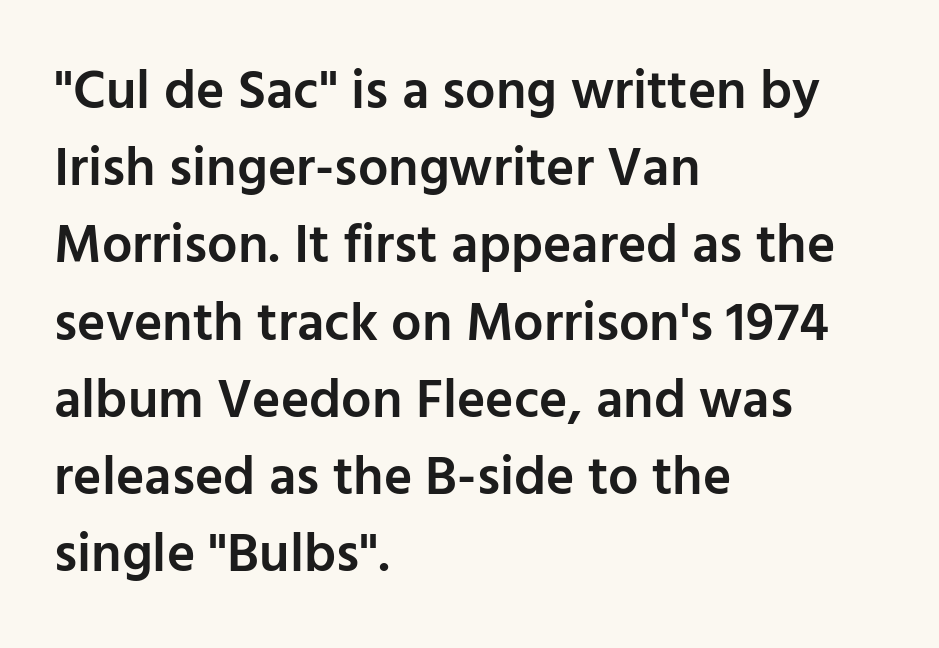
Successive baselines arrive at the customary interval. The letters stand upright; this is a roman face. Short note: letters normally spaced. The passage shown is not underscored anywhere. Each glyph is drawn with semibold strokes, heavier than normal yet not fully bold.
